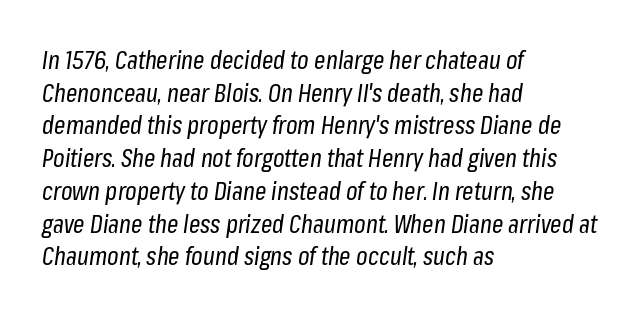
{"italic": "yes", "lean": "right", "slant_degrees": 8, "bold": "no", "underline": "no", "align": "left", "line_spacing": "normal", "line_spacing_ratio": 1.31, "letter_spacing": "normal", "letter_spacing_em": 0.0, "glyph_px": 25}
